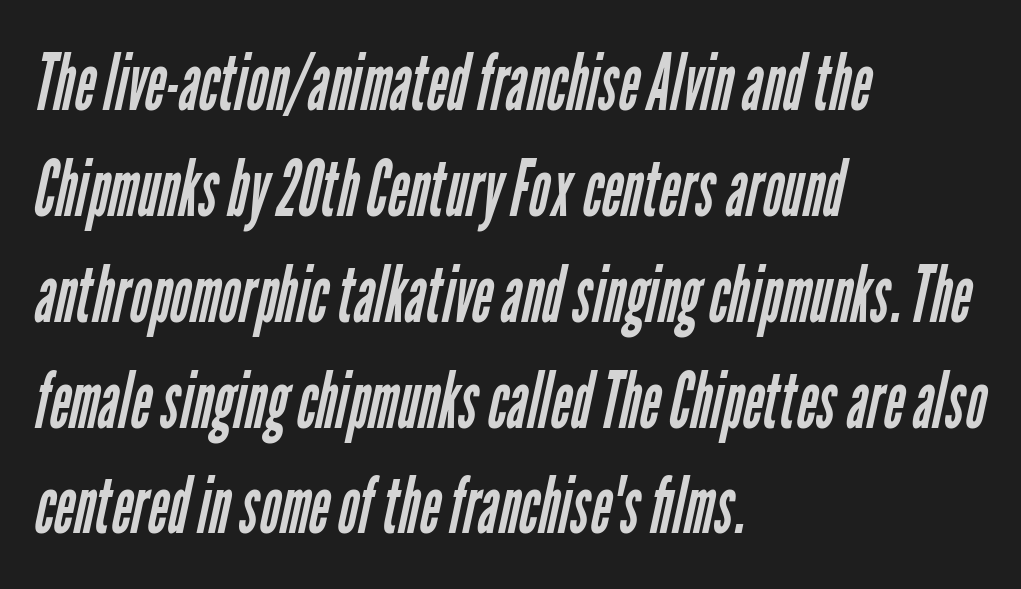
The baseline area is clear. How would I describe the line gaps? Plain and ordinary. These lines are composed in type without serifs. Each letter keeps its own natural width here, so spacing adapts to shape. Characters follow at the spacing the type designer built in. The text block is weighted toward the left margin, trailing off unevenly rightward.
